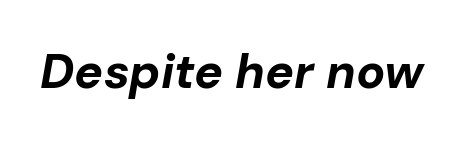
Q: Is the text bold? A: Yes.
Q: Is the text italic (slanted)? A: Yes, it leans right by about 10 degrees.
Q: Is the text underlined? A: No.
Q: Is the spacing between letters normal or unusually wide? A: Normal.
Q: Width (condensed, normal, or wide)? A: Normal.
Q: Stroke contrast? A: Low.
Q: x-height? A: Medium.
Q: Monospaced? A: No.
